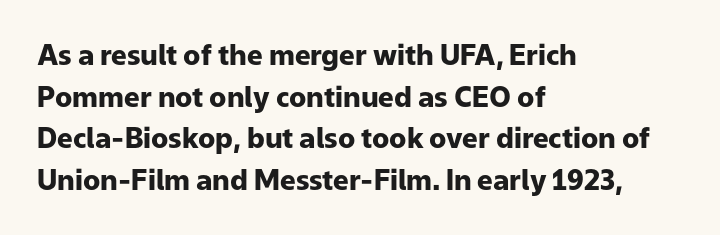
{"serif": "no", "italic": "no", "bold": "yes", "weight": "heavy", "width": "normal", "stroke_contrast": "low", "x_height": "medium", "monospaced": "no", "underline": "no", "align": "left", "line_spacing": "normal", "line_spacing_ratio": 1.49, "letter_spacing": "normal", "letter_spacing_em": 0.0, "glyph_px": 28}
